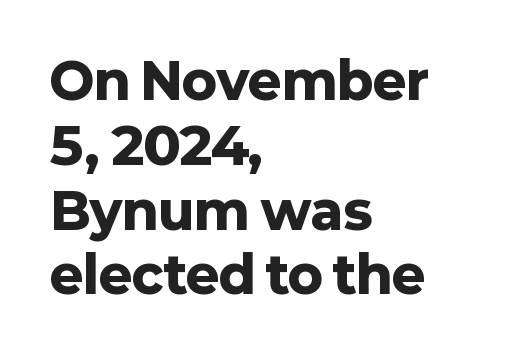
The image shows 51 px heavy sans-serif type, upright; set left-aligned, normal line spacing (1.27x), normal letter spacing, not underlined; low stroke contrast and a medium x-height.
